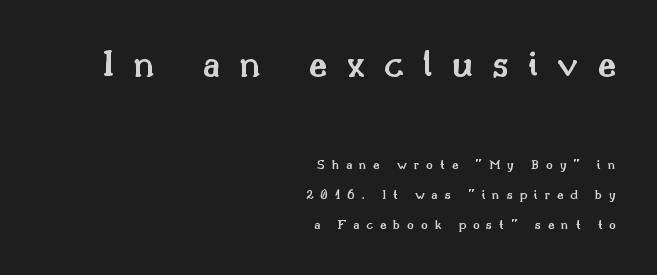
The image shows 39 px semibold serif type, upright; set right-aligned, loose line spacing (2.15x), unusually wide letter spacing (+0.49 em), not underlined; the first (top) block is 2.79x larger; medium stroke contrast and a small x-height.
